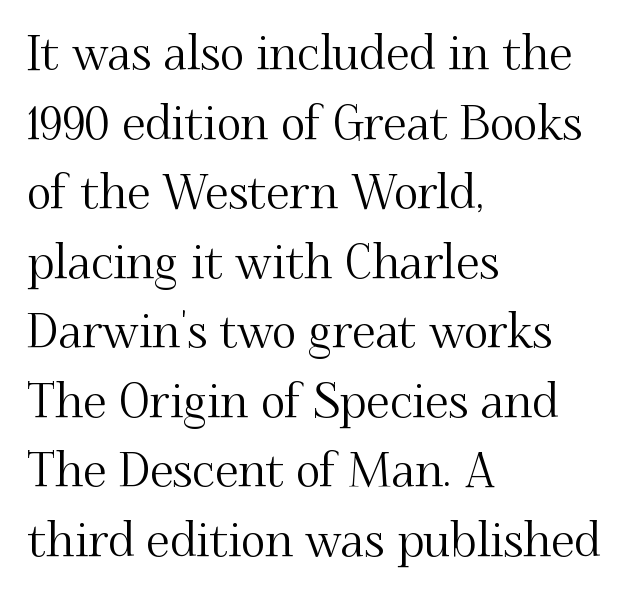
Q: Is the text italic (slanted)? A: No, it is upright.
Q: Is the typeface a serif or a sans-serif typeface? A: Serif.
Q: Is the text underlined? A: No.
Q: How is the paragraph aligned? A: Left-aligned.
Q: Is the spacing between letters normal or unusually wide? A: Normal.
Q: Is the spacing between lines tight, normal or loose? A: Normal.
Q: Width (condensed, normal, or wide)? A: Normal.
Q: Stroke contrast? A: Medium.
Q: x-height? A: Small.
Q: Monospaced? A: No.
